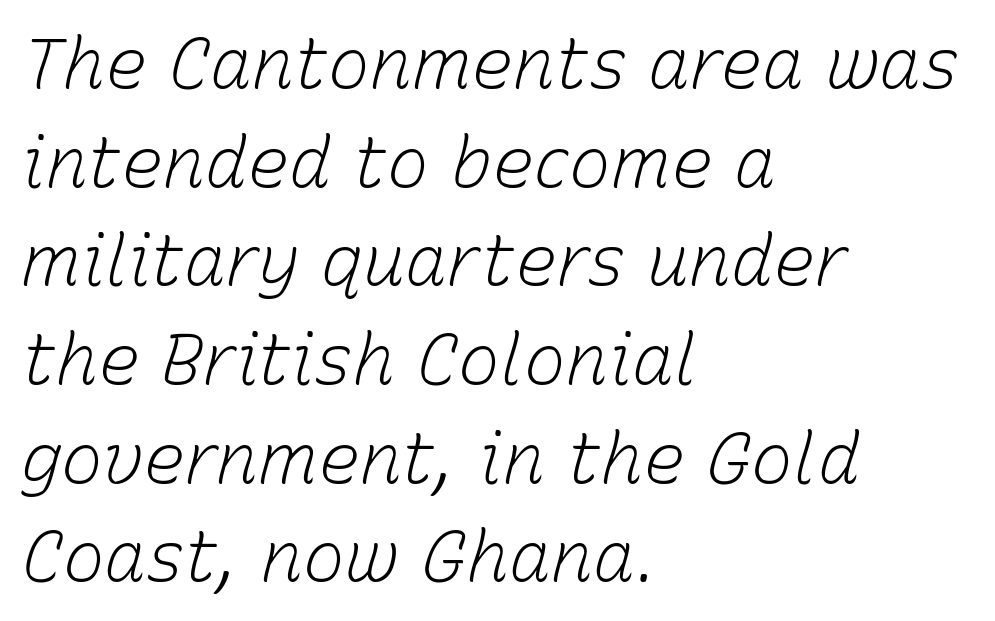
The image shows 70 px light type, italic (leaning right); set left-aligned, normal line spacing (1.41x), normal letter spacing, not underlined; low stroke contrast and a medium x-height.
